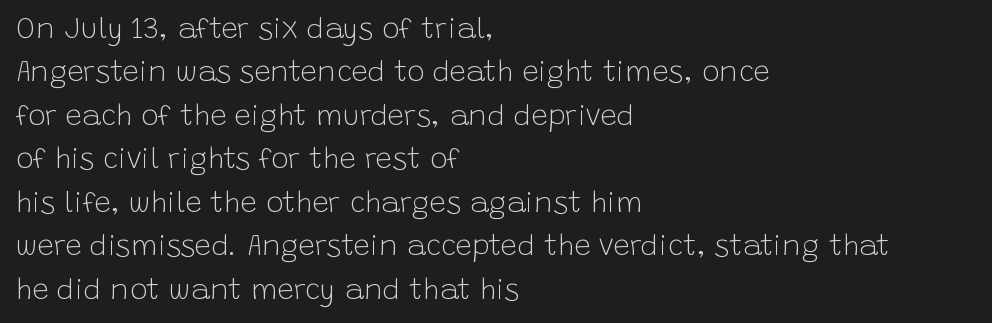
The letters stand upright; this is a roman face. The font is comparable to plain body text, perhaps lighter. What kind of face is this? One without serifs — a sans. Quick note: interline space is typical. You could not count columns in this text — the font is proportionally spaced. The passage shown is not underscored anywhere.
